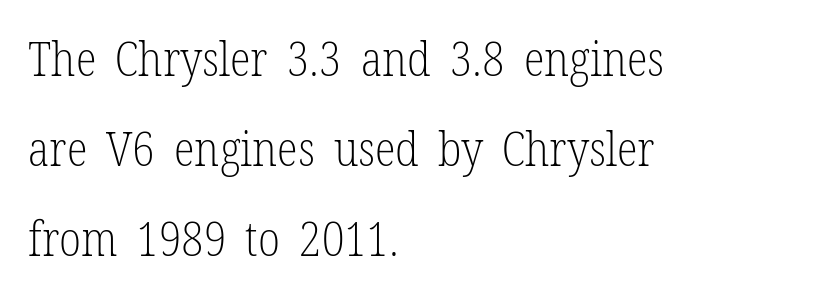
The rendering shows small feet on the letterforms — a serif design. The glyphs are unaccompanied by any horizontal stroke below them. The face used here is proportionally spaced, like ordinary book or web type. The lines in this sample share a left origin and differ only in where they stop.
